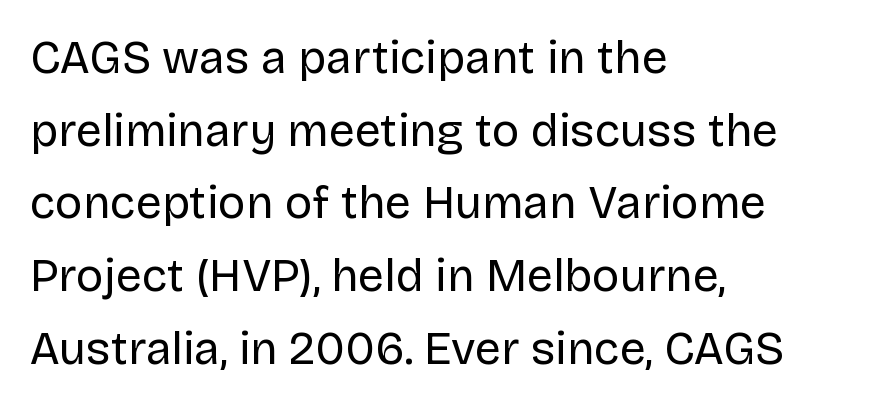
Q: Is the text bold? A: No.
Q: Is the text italic (slanted)? A: No, it is upright.
Q: Is the typeface a serif or a sans-serif typeface? A: Sans-serif.
Q: Is the text underlined? A: No.
Q: How is the paragraph aligned? A: Left-aligned.
Q: Is the spacing between letters normal or unusually wide? A: Normal.
Q: Is the spacing between lines tight, normal or loose? A: Normal.
Q: Width (condensed, normal, or wide)? A: Normal.
Q: Stroke contrast? A: Low.
Q: x-height? A: Large.
Q: Monospaced? A: No.
